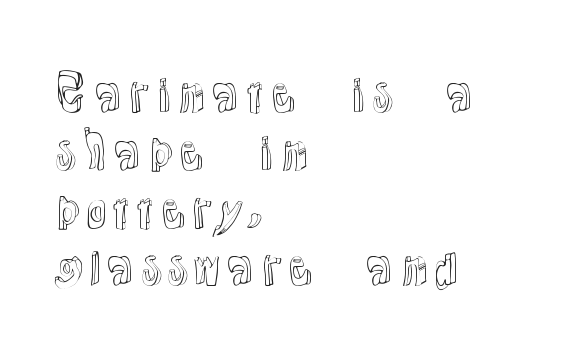
The image shows 47 px text type, upright; set left-aligned, line spacing 1.23x, normal letter spacing, not underlined; a medium x-height.
